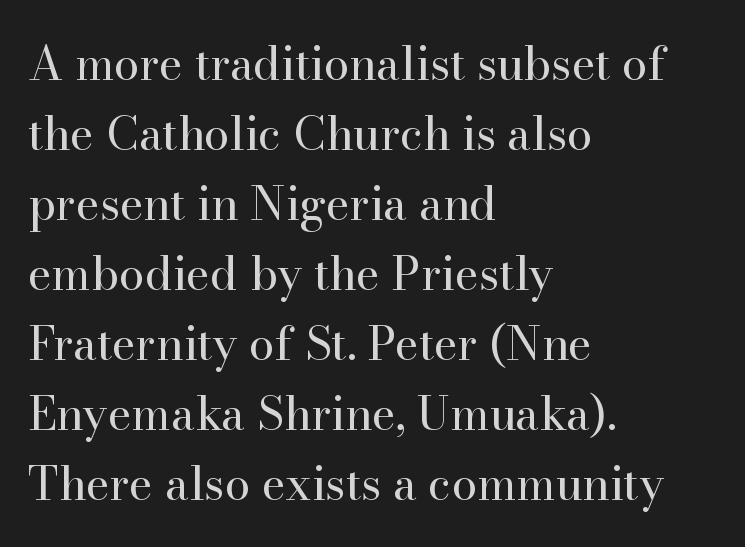
Q: Is the text bold? A: No.
Q: Is the text italic (slanted)? A: No, it is upright.
Q: Is the typeface a serif or a sans-serif typeface? A: Serif.
Q: Is the text underlined? A: No.
Q: How is the paragraph aligned? A: Left-aligned.
Q: Is the spacing between letters normal or unusually wide? A: Normal.
Q: Is the spacing between lines tight, normal or loose? A: Normal.
Q: Width (condensed, normal, or wide)? A: Normal.
Q: Stroke contrast? A: High.
Q: x-height? A: Small.
Q: Monospaced? A: No.
